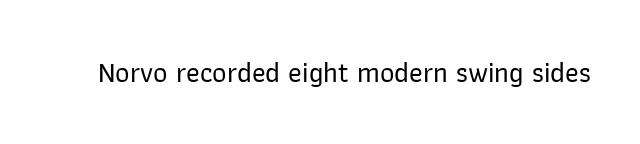
The image shows 28 px sans-serif type, upright; set normal letter spacing, not underlined; low stroke contrast and a medium x-height.
